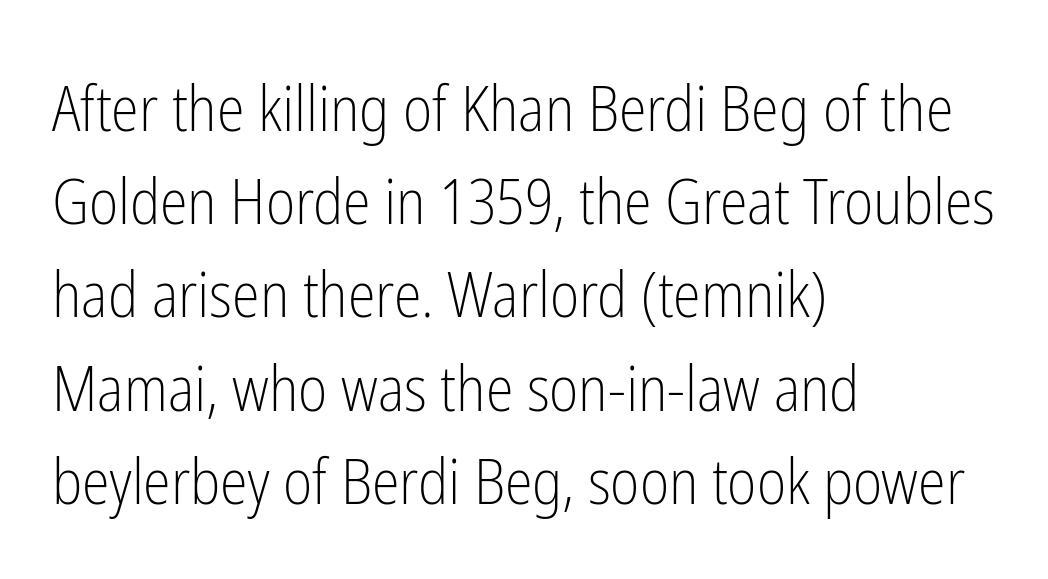
{"serif": "no", "italic": "no", "bold": "no", "weight": "light", "width": "condensed", "stroke_contrast": "low", "x_height": "medium", "monospaced": "no", "underline": "no", "align": "left", "line_spacing": "normal", "line_spacing_ratio": 1.48, "letter_spacing": "normal", "letter_spacing_em": 0.0, "glyph_px": 63}
